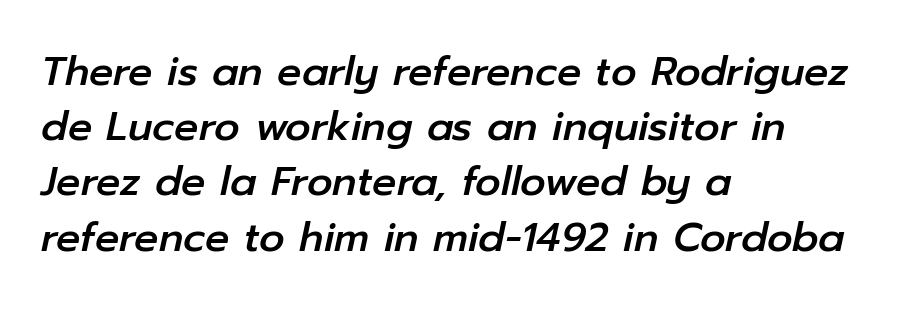
The image shows 40 px text type, italic (leaning right); set left-aligned, normal line spacing (1.38x), normal letter spacing, not underlined; low stroke contrast and a medium x-height.
